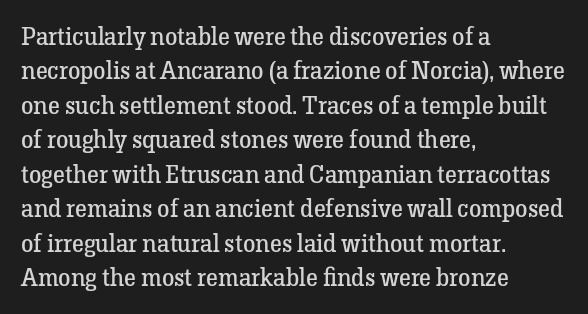
Q: Is the text bold? A: No.
Q: Is the text italic (slanted)? A: No, it is upright.
Q: Is the text underlined? A: No.
Q: How is the paragraph aligned? A: Left-aligned.
Q: Is the spacing between letters normal or unusually wide? A: Normal.
Q: Is the spacing between lines tight, normal or loose? A: Normal.
